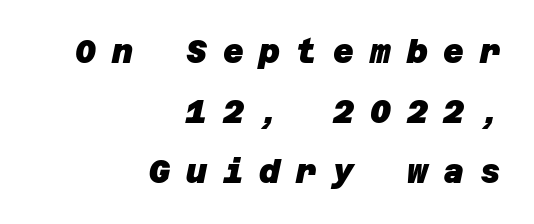
{"serif": "no", "bold": "yes", "weight": "heavy", "width": "normal", "stroke_contrast": "low", "x_height": "large", "underline": "no", "align": "right", "line_spacing_ratio": 1.87, "letter_spacing": "wide", "letter_spacing_em": 0.5, "glyph_px": 32}
